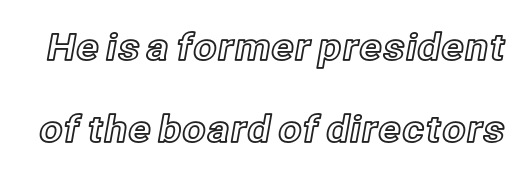
{"width": "normal", "x_height": "medium", "monospaced": "no", "underline": "no", "line_spacing": "loose", "line_spacing_ratio": 2.21, "letter_spacing": "normal", "letter_spacing_em": 0.0, "glyph_px": 37}
